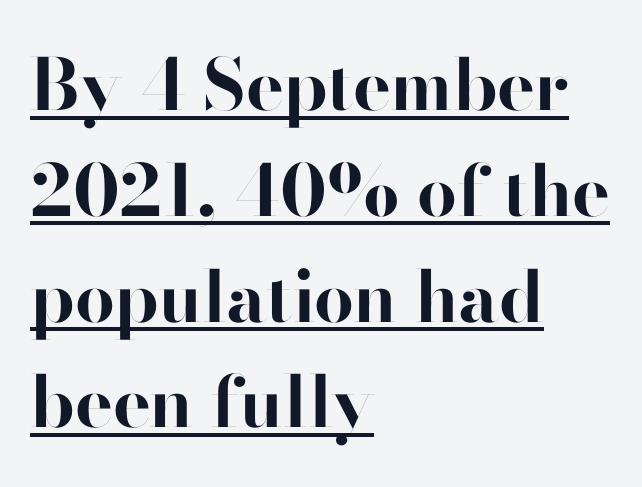
Q: Is the text bold? A: Yes.
Q: Is the text italic (slanted)? A: No, it is upright.
Q: Is the typeface a serif or a sans-serif typeface? A: Sans-serif.
Q: Is the text underlined? A: Yes.
Q: How is the paragraph aligned? A: Left-aligned.
Q: Is the spacing between letters normal or unusually wide? A: Normal.
Q: Is the spacing between lines tight, normal or loose? A: Normal.
Q: Width (condensed, normal, or wide)? A: Normal.
Q: Stroke contrast? A: High.
Q: x-height? A: Small.
Q: Monospaced? A: No.
